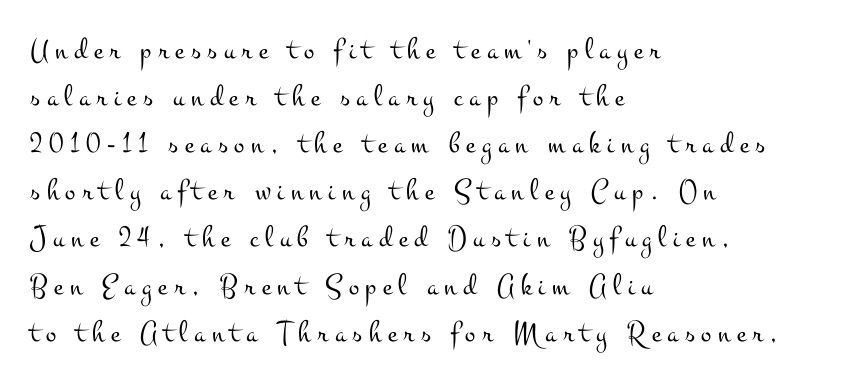
Q: Is the text bold? A: No.
Q: Is the text italic (slanted)? A: Yes.
Q: Is the text underlined? A: No.
Q: How is the paragraph aligned? A: Left-aligned.
Q: Is the spacing between letters normal or unusually wide? A: Unusually wide.
Q: Is the spacing between lines tight, normal or loose? A: Normal.
Q: Width (condensed, normal, or wide)? A: Wide.
Q: Stroke contrast? A: Medium.
Q: x-height? A: Small.
Q: Monospaced? A: No.
